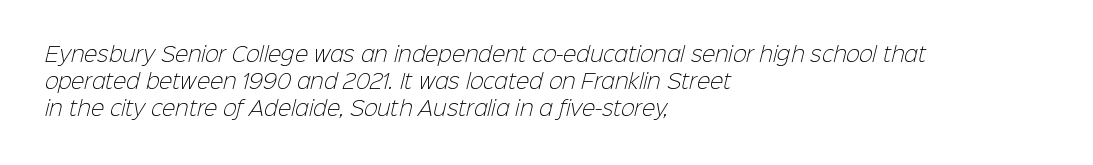
{"bold": "no", "underline": "no", "align": "left", "line_spacing": "normal", "line_spacing_ratio": 1.34, "letter_spacing": "normal", "letter_spacing_em": 0.0, "glyph_px": 20}
